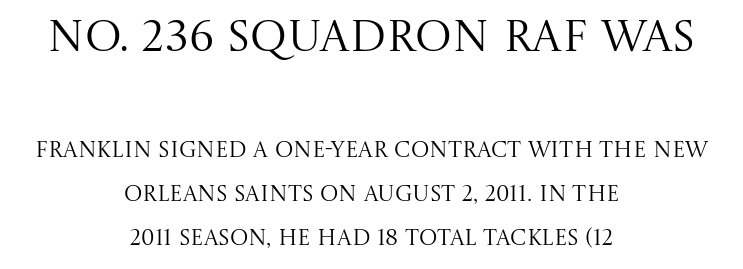
The image shows 44 px regular-weight serif type, upright; set centered, loose line spacing (2.0x), normal letter spacing, not underlined; the first (top) block is 2.0x larger; medium stroke contrast and a large x-height.
